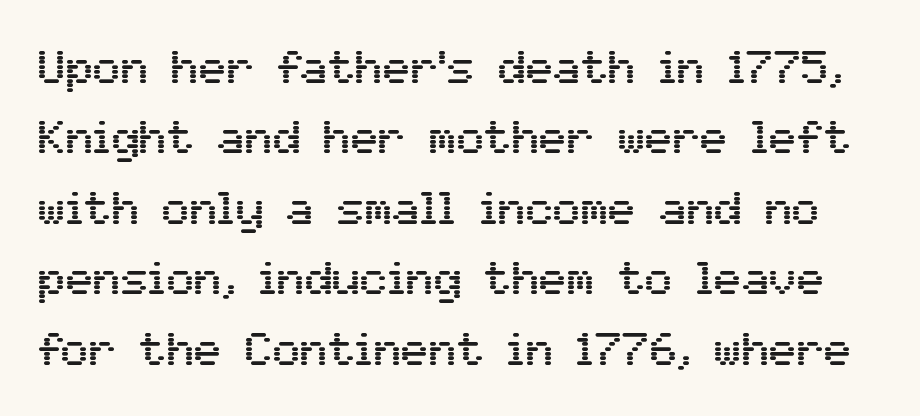
Q: Is the text italic (slanted)? A: No, it is upright.
Q: Is the typeface a serif or a sans-serif typeface? A: Sans-serif.
Q: Is the text underlined? A: No.
Q: Is the spacing between letters normal or unusually wide? A: Normal.
Q: Is the spacing between lines tight, normal or loose? A: Normal.
Q: Width (condensed, normal, or wide)? A: Normal.
Q: Stroke contrast? A: Medium.
Q: x-height? A: Medium.
Q: Monospaced? A: No.
